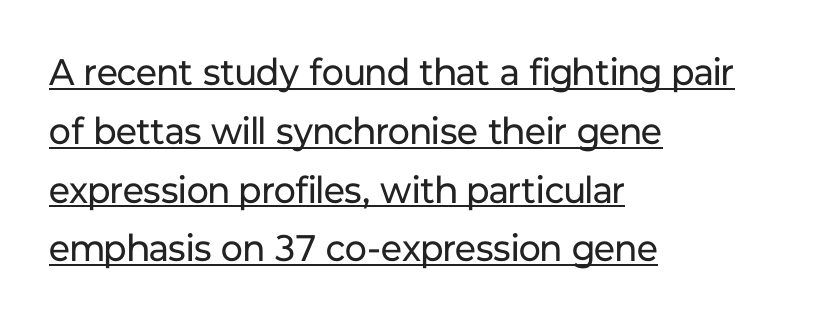
Q: Is the text bold? A: No.
Q: Is the text italic (slanted)? A: No, it is upright.
Q: Is the typeface a serif or a sans-serif typeface? A: Sans-serif.
Q: Is the text underlined? A: Yes.
Q: How is the paragraph aligned? A: Left-aligned.
Q: Is the spacing between letters normal or unusually wide? A: Normal.
Q: Is the spacing between lines tight, normal or loose? A: Normal.
Q: Width (condensed, normal, or wide)? A: Normal.
Q: Stroke contrast? A: Low.
Q: x-height? A: Medium.
Q: Monospaced? A: No.
